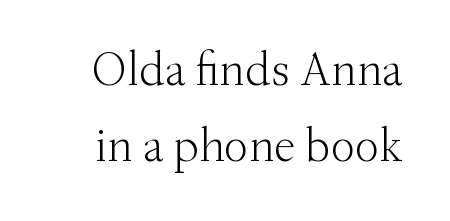
Q: Is the text bold? A: No.
Q: Is the text italic (slanted)? A: No, it is upright.
Q: Is the typeface a serif or a sans-serif typeface? A: Serif.
Q: Is the text underlined? A: No.
Q: Is the spacing between letters normal or unusually wide? A: Normal.
Q: Is the spacing between lines tight, normal or loose? A: Normal.
Q: Width (condensed, normal, or wide)? A: Normal.
Q: Stroke contrast? A: Medium.
Q: x-height? A: Small.
Q: Monospaced? A: No.
